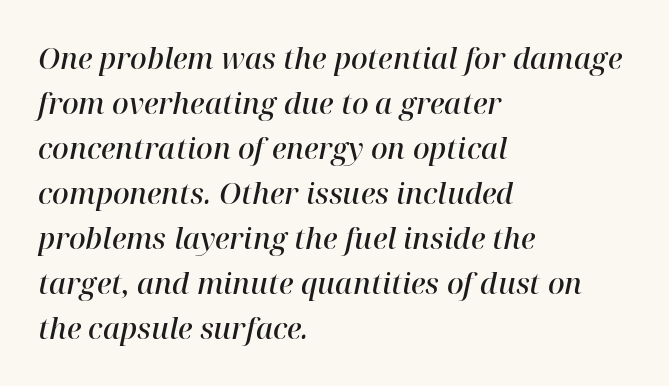
Q: Is the text bold? A: Semi-bold.
Q: Is the text italic (slanted)? A: Yes, it leans right by about 12 degrees.
Q: Is the typeface a serif or a sans-serif typeface? A: Serif.
Q: Is the text underlined? A: No.
Q: How is the paragraph aligned? A: Left-aligned.
Q: Is the spacing between letters normal or unusually wide? A: Normal.
Q: Is the spacing between lines tight, normal or loose? A: Normal.
Q: Width (condensed, normal, or wide)? A: Normal.
Q: Stroke contrast? A: High.
Q: x-height? A: Medium.
Q: Monospaced? A: No.
